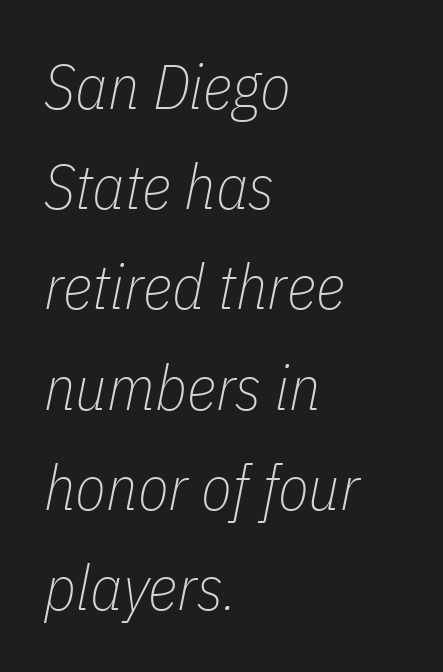
Q: Is the text bold? A: No.
Q: Is the text italic (slanted)? A: Yes, it leans right by about 11 degrees.
Q: Is the text underlined? A: No.
Q: How is the paragraph aligned? A: Left-aligned.
Q: Is the spacing between letters normal or unusually wide? A: Normal.
Q: Is the spacing between lines tight, normal or loose? A: Normal.
Q: Width (condensed, normal, or wide)? A: Condensed.
Q: Stroke contrast? A: Low.
Q: x-height? A: Medium.
Q: Monospaced? A: No.
